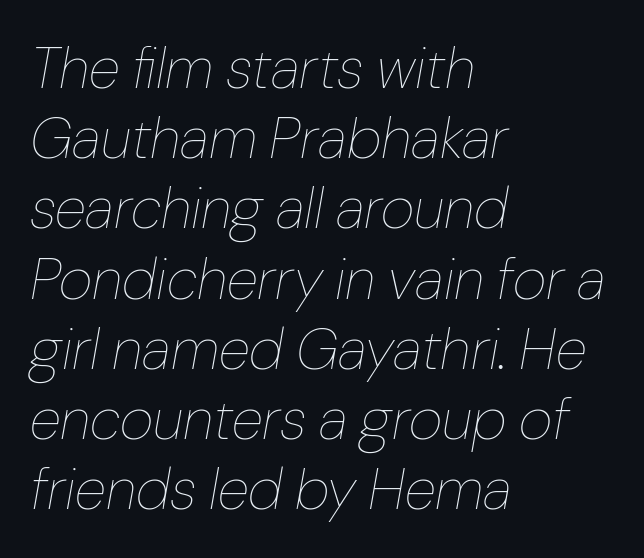
{"italic": "yes", "lean": "right", "slant_degrees": 10, "bold": "no", "weight": "thin", "width": "normal", "stroke_contrast": "low", "x_height": "medium", "monospaced": "no", "underline": "no", "align": "left", "line_spacing_ratio": 1.21, "letter_spacing": "normal", "letter_spacing_em": 0.0, "glyph_px": 58}
